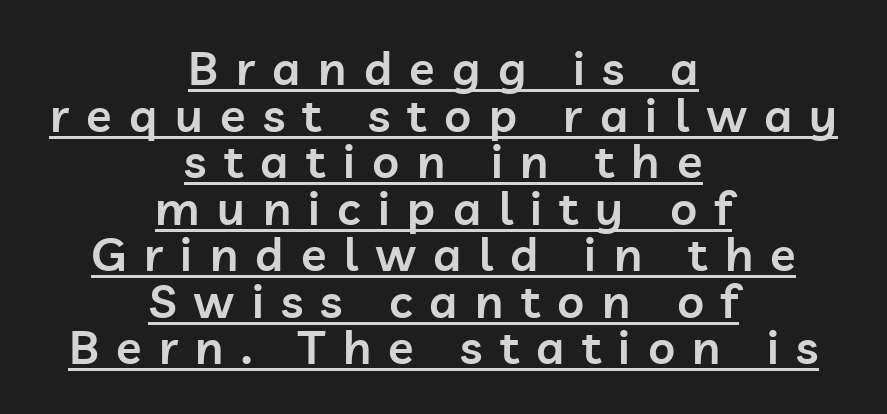
{"serif": "no", "italic": "no", "bold": "semi", "weight": "semibold", "width": "normal", "stroke_contrast": "low", "x_height": "medium", "monospaced": "no", "underline": "yes", "align": "center", "line_spacing": "tight", "line_spacing_ratio": 0.99, "letter_spacing": "wide", "letter_spacing_em": 0.37, "glyph_px": 47}
